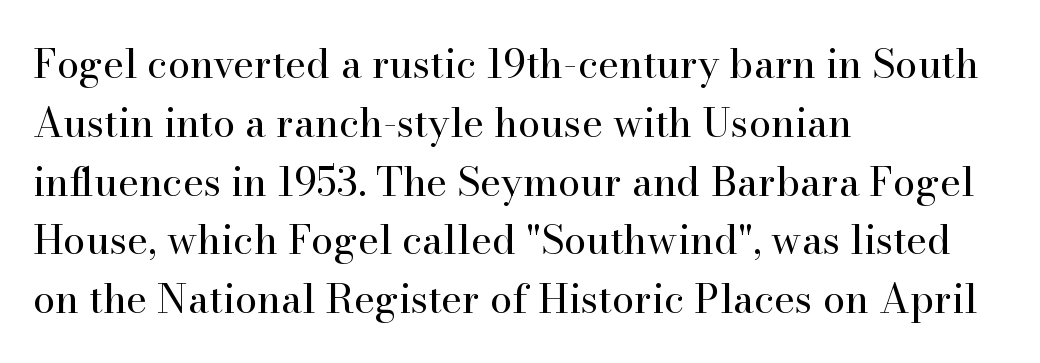
The image shows 40 px regular-weight serif type, upright; set left-aligned, normal line spacing (1.47x), normal letter spacing, not underlined; high stroke contrast and a small x-height.
